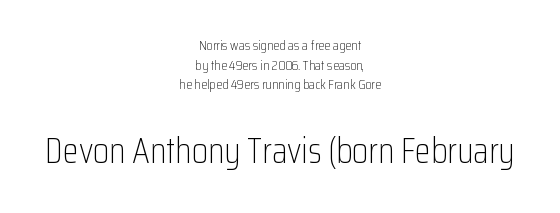
Q: Is the text bold? A: No.
Q: Is the text italic (slanted)? A: No, it is upright.
Q: Is the typeface a serif or a sans-serif typeface? A: Sans-serif.
Q: Is the text underlined? A: No.
Q: How is the paragraph aligned? A: Centered.
Q: Is the spacing between letters normal or unusually wide? A: Normal.
Q: Is the spacing between lines tight, normal or loose? A: Normal.
Q: Which block of text is set in a larger size, the first (top) or the second (bottom)? A: The second (bottom) one.
Q: Width (condensed, normal, or wide)? A: Condensed.
Q: Stroke contrast? A: Low.
Q: x-height? A: Medium.
Q: Monospaced? A: No.
